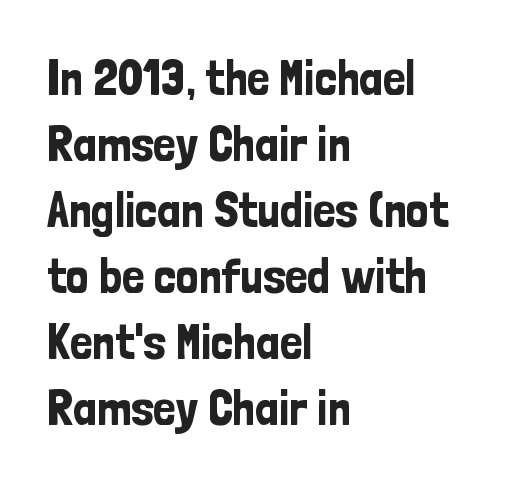
Q: Is the text italic (slanted)? A: No, it is upright.
Q: Is the typeface a serif or a sans-serif typeface? A: Sans-serif.
Q: Is the text underlined? A: No.
Q: How is the paragraph aligned? A: Left-aligned.
Q: Is the spacing between letters normal or unusually wide? A: Normal.
Q: Is the spacing between lines tight, normal or loose? A: Normal.
Q: Width (condensed, normal, or wide)? A: Condensed.
Q: Stroke contrast? A: Low.
Q: x-height? A: Medium.
Q: Monospaced? A: No.
